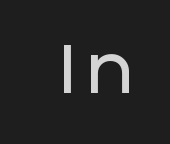
Classification — sans serif. Which margin do the lines hug? The right one — the left edge is uneven. Honestly, there is no underline to notice here at all. Every stem runs plumb, perpendicular to the baseline. Each letter keeps its own natural width here, so spacing adapts to shape.
